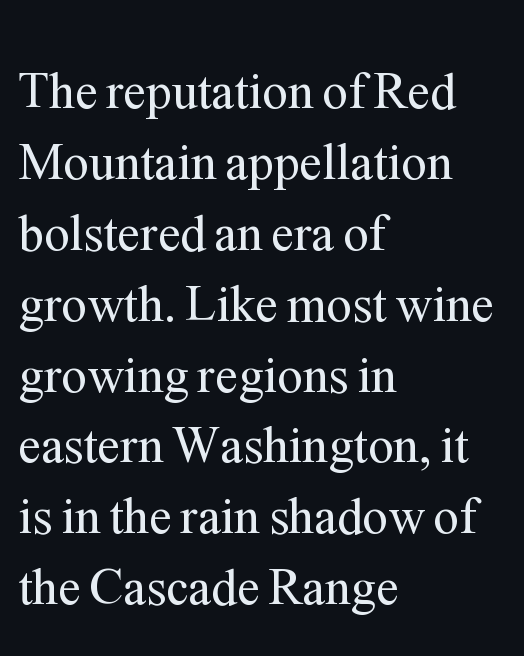
Q: Is the text bold? A: No.
Q: Is the text italic (slanted)? A: No, it is upright.
Q: Is the typeface a serif or a sans-serif typeface? A: Serif.
Q: Is the text underlined? A: No.
Q: How is the paragraph aligned? A: Left-aligned.
Q: Is the spacing between letters normal or unusually wide? A: Normal.
Q: Is the spacing between lines tight, normal or loose? A: Normal.
Q: Width (condensed, normal, or wide)? A: Normal.
Q: Stroke contrast? A: Medium.
Q: x-height? A: Medium.
Q: Monospaced? A: No.
